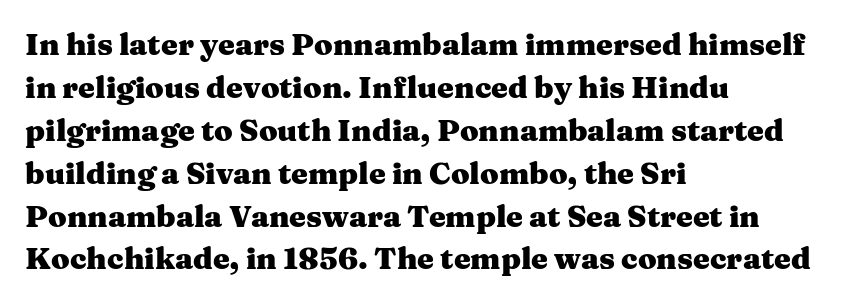
{"serif": "yes", "italic": "no", "bold": "yes", "weight": "heavy", "width": "wide", "stroke_contrast": "medium", "x_height": "medium", "monospaced": "no", "underline": "no", "align": "left", "line_spacing": "normal", "line_spacing_ratio": 1.43, "letter_spacing": "normal", "letter_spacing_em": 0.0, "glyph_px": 30}
